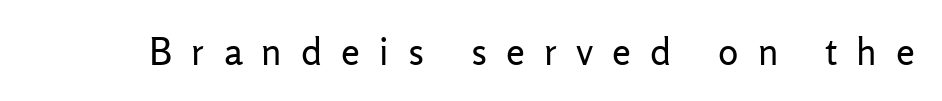
The image shows 38 px regular-weight sans-serif type, upright; set unusually wide letter spacing (+0.5 em), not underlined; low stroke contrast and a medium x-height.
